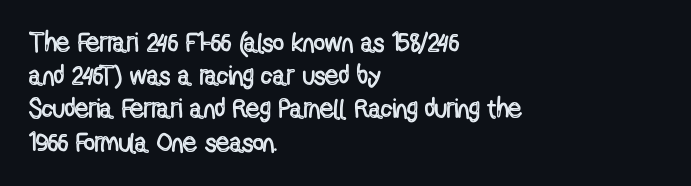
Q: Is the text italic (slanted)? A: No, it is upright.
Q: Is the text underlined? A: No.
Q: How is the paragraph aligned? A: Left-aligned.
Q: Is the spacing between letters normal or unusually wide? A: Normal.
